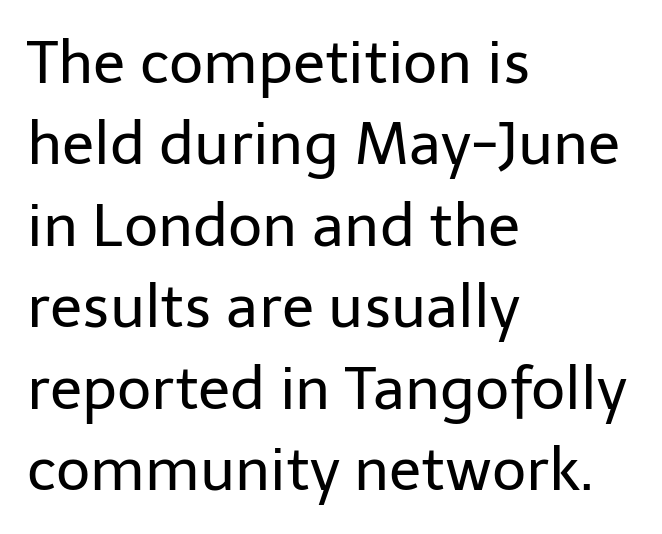
The image shows 59 px regular-weight sans-serif type, upright; set left-aligned, normal line spacing (1.38x), normal letter spacing, not underlined; low stroke contrast and a medium x-height.
